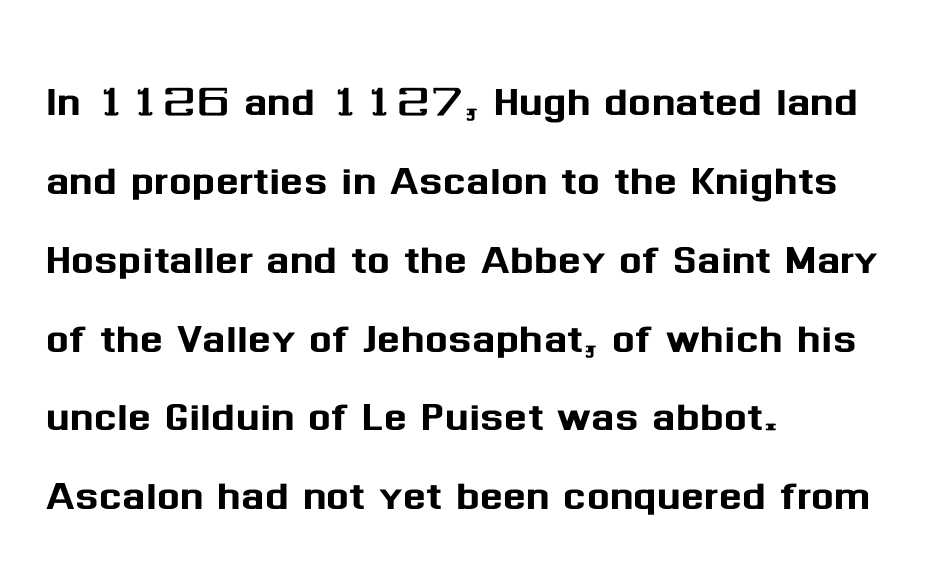
The setting favours the left margin, as ordinary paragraphs usually do. A roman cut, with each character standing at attention. Default kerning and tracking; the words read as compact shapes. Nothing sits at the stroke ends, so this counts as sans-serif. The rendering uses natural spacing where letterforms have individual widths.
